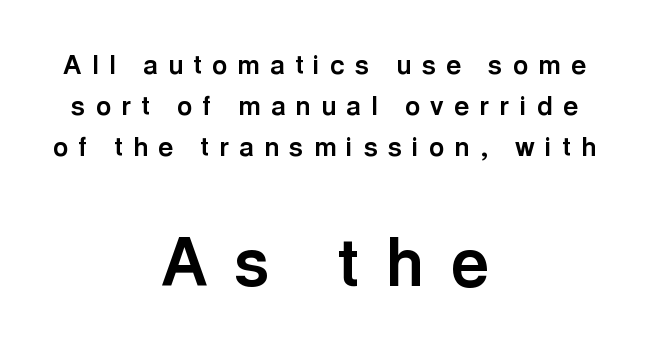
Grotesque or geometric, the face here clearly has no serifs. Summary of weight: heavy, a full bold. Whoever set this chose a conventional vertical rhythm. You could not count columns in this text — the font is proportionally spaced. The paragraph has two soft edges and a firm central axis. The lettering holds an erect, upright posture throughout.
